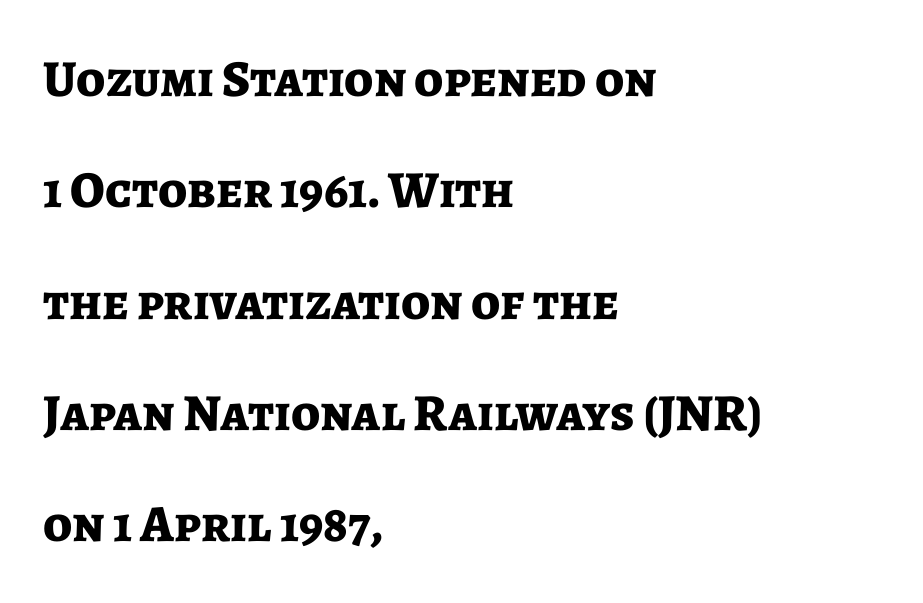
{"serif": "no", "italic": "no", "bold": "yes", "weight": "bold", "width": "normal", "stroke_contrast": "low", "x_height": "medium", "monospaced": "no", "underline": "no", "align": "left", "line_spacing": "loose", "line_spacing_ratio": 2.14, "letter_spacing": "normal", "letter_spacing_em": 0.0, "glyph_px": 52}
